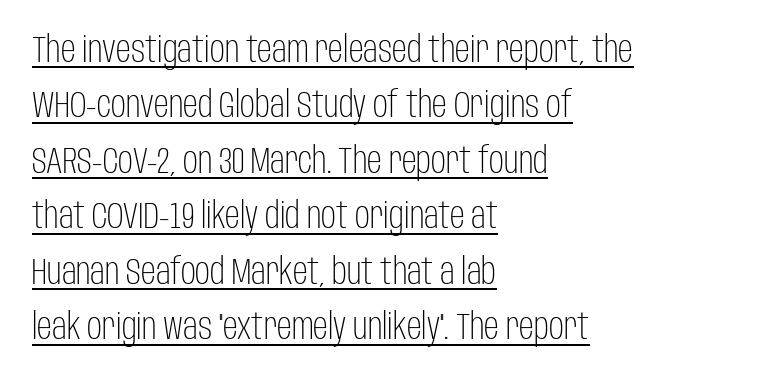
{"serif": "no", "italic": "no", "bold": "no", "weight": "light", "width": "condensed", "stroke_contrast": "low", "x_height": "large", "monospaced": "no", "underline": "yes", "align": "left", "line_spacing": "normal", "line_spacing_ratio": 1.5, "letter_spacing": "normal", "letter_spacing_em": 0.0, "glyph_px": 37}
